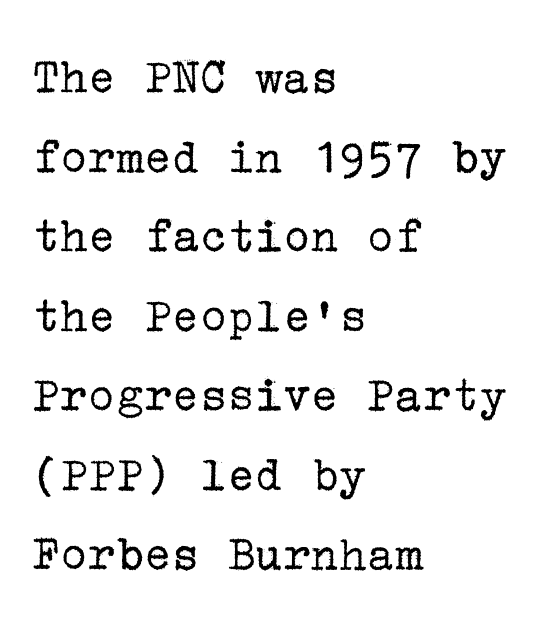
{"serif": "yes", "italic": "no", "bold": "no", "weight": "regular", "width": "normal", "stroke_contrast": "low", "x_height": "medium", "underline": "no", "align": "left", "line_spacing": "normal", "line_spacing_ratio": 1.53, "letter_spacing": "normal", "letter_spacing_em": 0.0, "glyph_px": 52}
